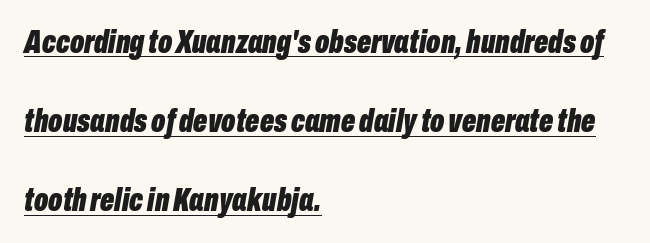
Q: Is the text bold? A: Yes.
Q: Is the text italic (slanted)? A: Yes, it leans right by about 10 degrees.
Q: Is the text underlined? A: Yes.
Q: How is the paragraph aligned? A: Left-aligned.
Q: Is the spacing between letters normal or unusually wide? A: Normal.
Q: Is the spacing between lines tight, normal or loose? A: Loose.
Q: Width (condensed, normal, or wide)? A: Condensed.
Q: Stroke contrast? A: Low.
Q: x-height? A: Medium.
Q: Monospaced? A: No.
